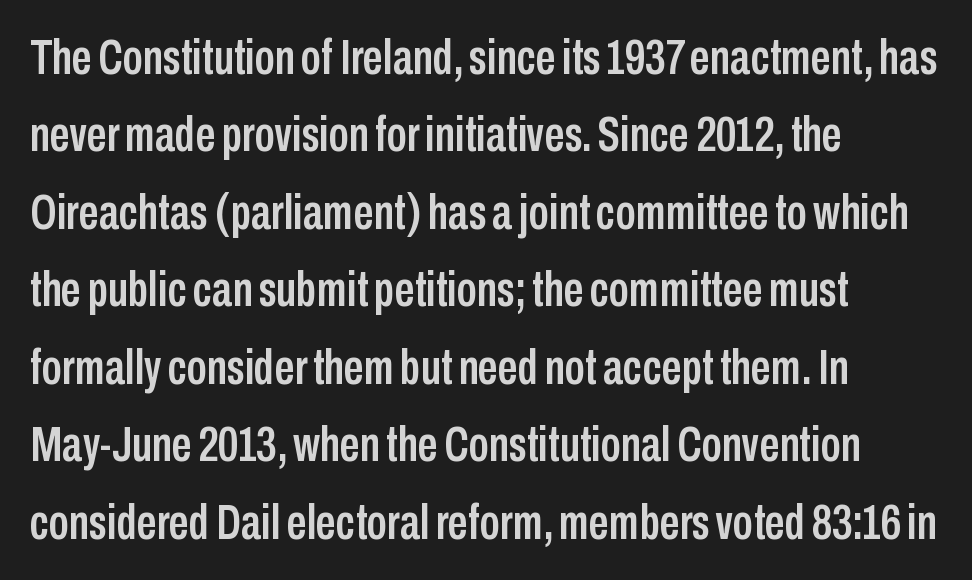
The image shows 50 px condensed sans-serif type, upright; set left-aligned, normal line spacing (1.55x), normal letter spacing, not underlined; low stroke contrast and a medium x-height.
